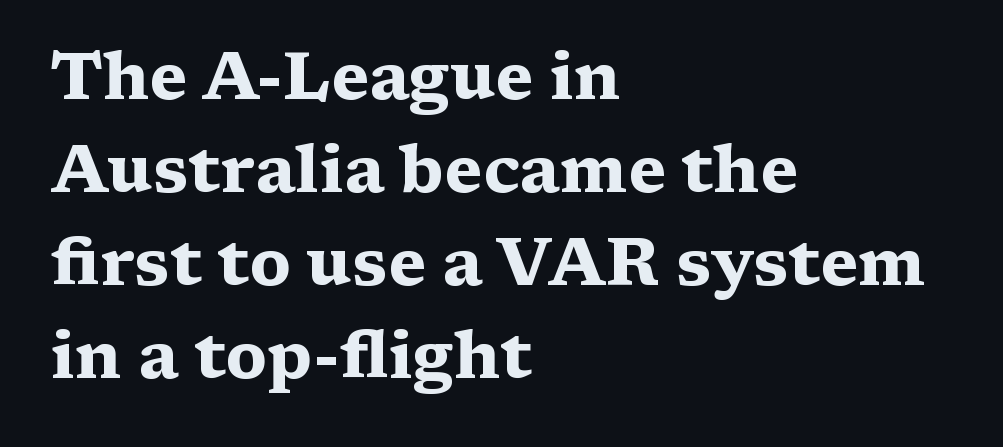
Typesetter's note: full bold, strokes at maximum text heaviness. Caption: multi-line text, flush left, ragged right. Anything drawn beneath the words? Only blank space. The face used here is rendered with its standard letterfit. Vertically, the passage feels balanced, rows spaced as you'd expect.
